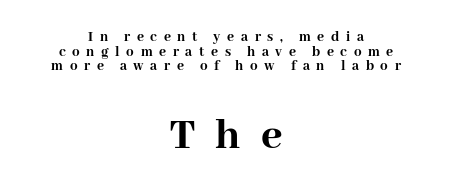
Examine the stroke ends and you'll spot serifs. This sample uses expanded letter spacing, leaving extra air between glyphs. A bare baseline throughout the passage. Compared with typical paragraphs, the rows here are closer together. The paragraph has two soft edges and a firm central axis.
